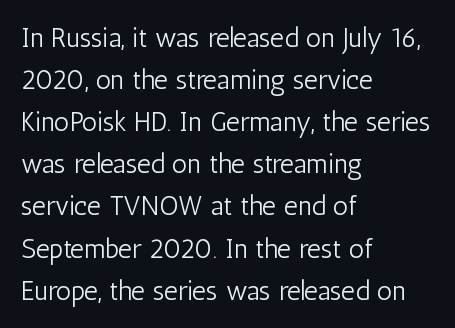
{"italic": "no", "bold": "no", "underline": "no", "align": "left", "line_spacing": "normal", "line_spacing_ratio": 1.56, "letter_spacing": "normal", "letter_spacing_em": 0.0, "glyph_px": 27}
